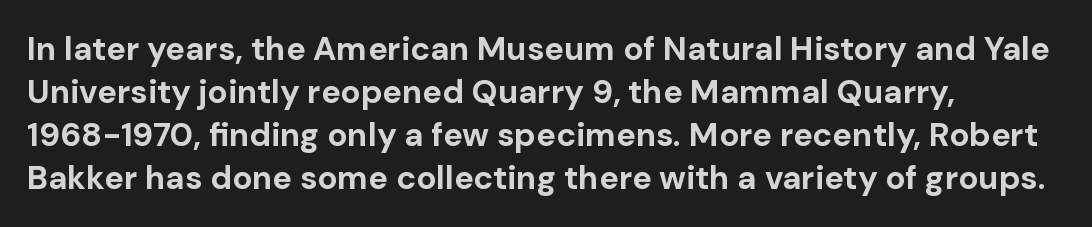
{"serif": "no", "italic": "no", "bold": "yes", "weight": "bold", "width": "normal", "stroke_contrast": "low", "x_height": "medium", "monospaced": "no", "underline": "no", "align": "left", "line_spacing": "normal", "line_spacing_ratio": 1.3, "letter_spacing": "normal", "letter_spacing_em": 0.0, "glyph_px": 33}
